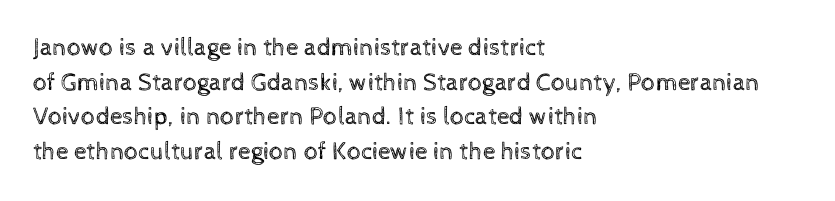
The letters stand straight up with perfectly vertical stems. The typesetter chose a ragged-right arrangement here. What's the leading like? Ordinary, nothing unusual. Nothing unusual about the tracking: characters are spaced as the font intends. Is the stroke heavy? The answer is a plain regular-or-lighter.
